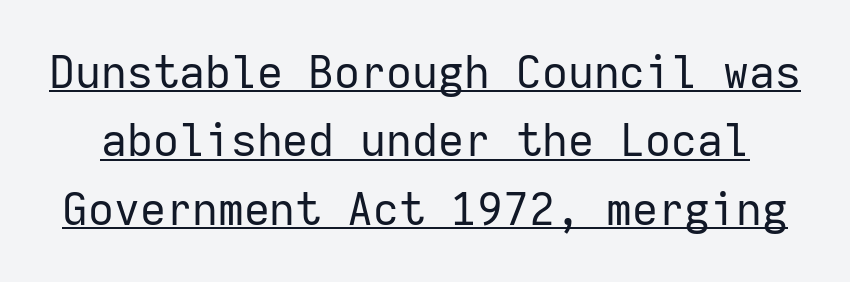
Every character sits straight up, as roman type does. Like a heading marked for emphasis, these lines bear an underscore. Successive baselines arrive at the customary interval. The letterforms sit shoulder to shoulder at normal distance. Looks like terminal output: every glyph gets an equal slot. Serifs: no, the terminals of the letterforms are clean.
